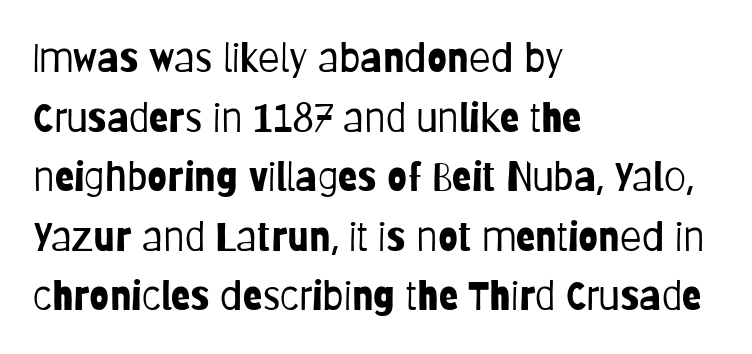
Q: Is the text bold? A: No.
Q: Is the text italic (slanted)? A: No, it is upright.
Q: Is the typeface a serif or a sans-serif typeface? A: Sans-serif.
Q: Is the text underlined? A: No.
Q: How is the paragraph aligned? A: Left-aligned.
Q: Is the spacing between letters normal or unusually wide? A: Normal.
Q: Is the spacing between lines tight, normal or loose? A: Normal.
Q: Width (condensed, normal, or wide)? A: Condensed.
Q: Stroke contrast? A: Low.
Q: x-height? A: Large.
Q: Monospaced? A: No.
